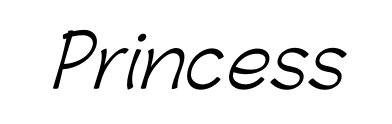
The image shows 71 px light sans-serif type; set normal letter spacing, not underlined; low stroke contrast and a medium x-height.
